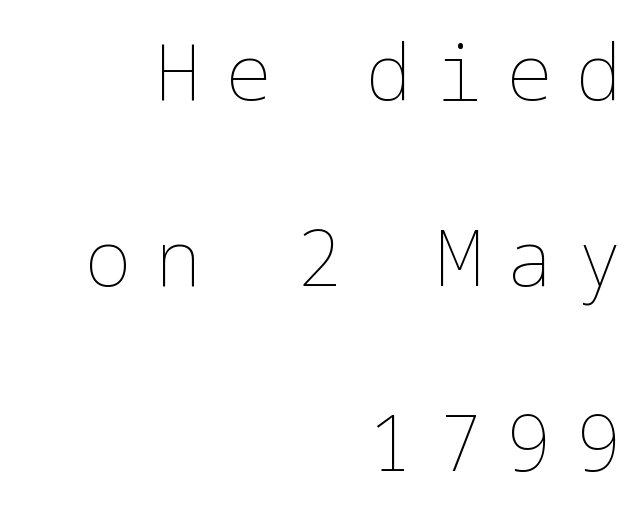
The passage shown is not underscored anywhere. In CSS terms this would be text-align: right. Observe the wide spacing: letters keep a clear distance from each other. No chunkiness to these letters — they're not bold. You could fit nearly another row in the gap between these rows.
